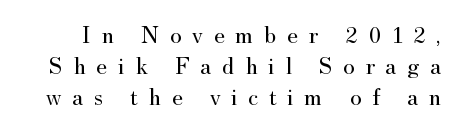
The image shows 25 px text type, upright; set line spacing 1.24x, unusually wide letter spacing (+0.42 em), not underlined.
